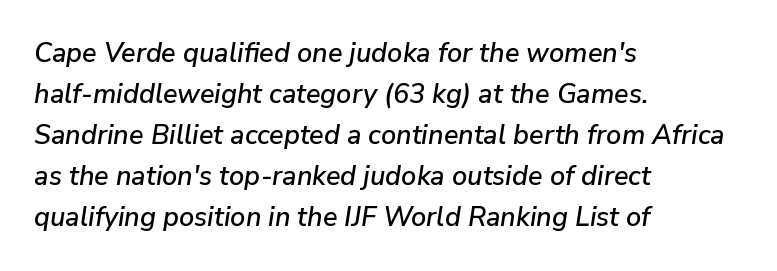
The image shows 27 px text type, italic (leaning right); set left-aligned, normal line spacing (1.52x), normal letter spacing, not underlined.
